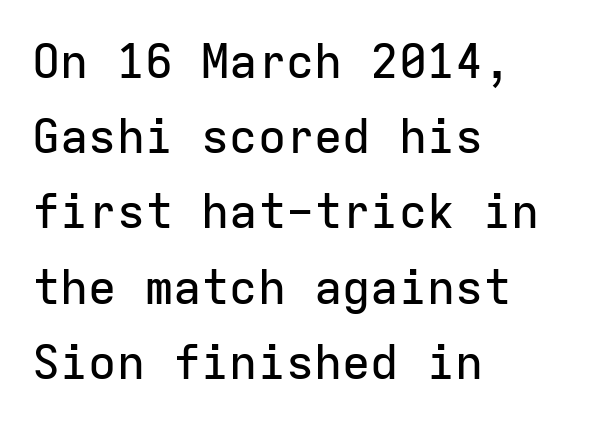
{"serif": "no", "italic": "no", "width": "normal", "stroke_contrast": "low", "x_height": "medium", "monospaced": "yes", "underline": "no", "align": "left", "line_spacing": "normal", "line_spacing_ratio": 1.6, "letter_spacing": "normal", "letter_spacing_em": 0.0, "glyph_px": 47}
